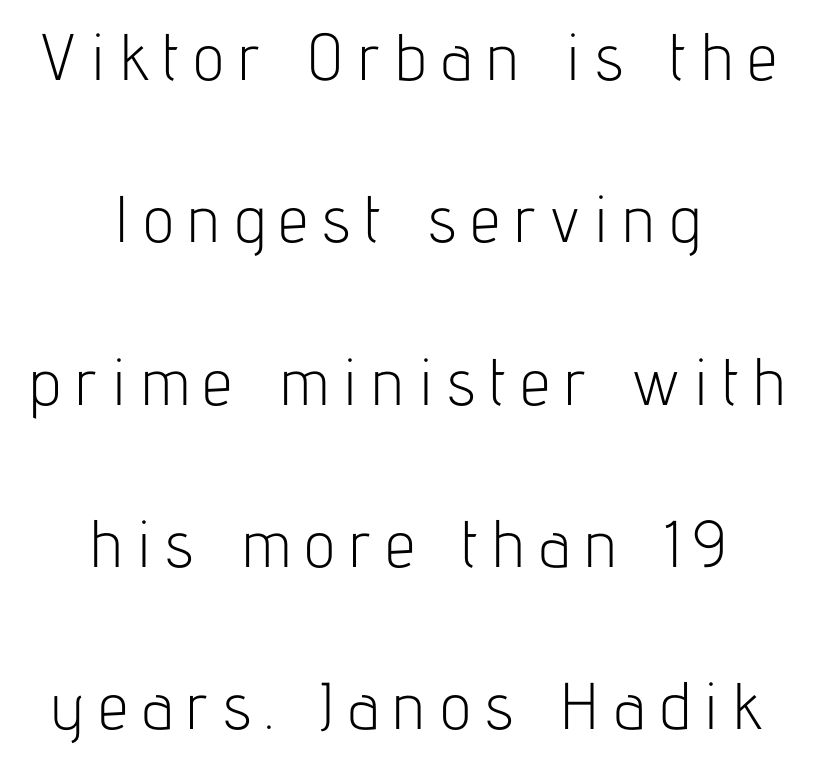
{"serif": "no", "italic": "no", "bold": "no", "weight": "light", "width": "condensed", "stroke_contrast": "low", "x_height": "medium", "monospaced": "no", "underline": "no", "align": "center", "line_spacing": "loose", "line_spacing_ratio": 2.46, "letter_spacing": "wide", "letter_spacing_em": 0.22, "glyph_px": 66}
